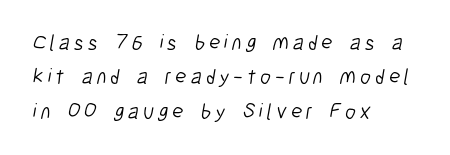
{"bold": "no", "underline": "no", "align": "left", "line_spacing": "normal", "line_spacing_ratio": 1.64, "glyph_px": 21}
